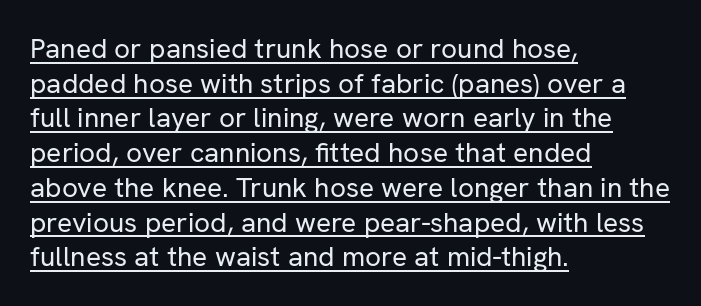
{"serif": "no", "italic": "no", "bold": "no", "weight": "regular", "width": "normal", "stroke_contrast": "low", "x_height": "medium", "monospaced": "no", "underline": "yes", "align": "left", "line_spacing_ratio": 1.24, "letter_spacing": "normal", "letter_spacing_em": 0.0, "glyph_px": 28}
